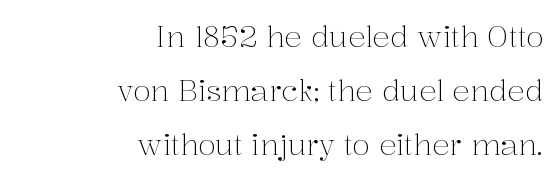
Nobody touched the tracking dial on this one. Typeset ragged left — the right edge is the straight one. Examine the stroke ends and you'll spot serifs. This sample uses an upright cut, with every glyph sitting square on the baseline.
